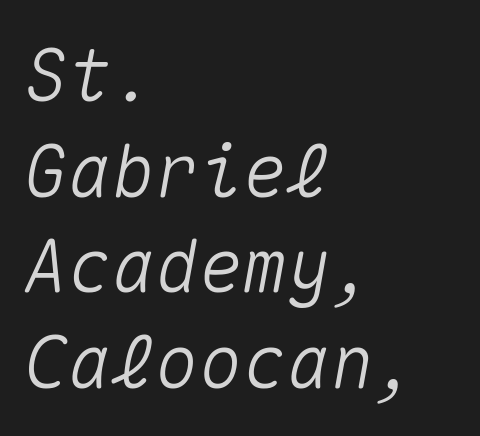
The image shows 73 px text type, italic (leaning right), monospaced; set left-aligned, normal line spacing (1.31x), normal letter spacing, not underlined; medium stroke contrast and a medium x-height.
